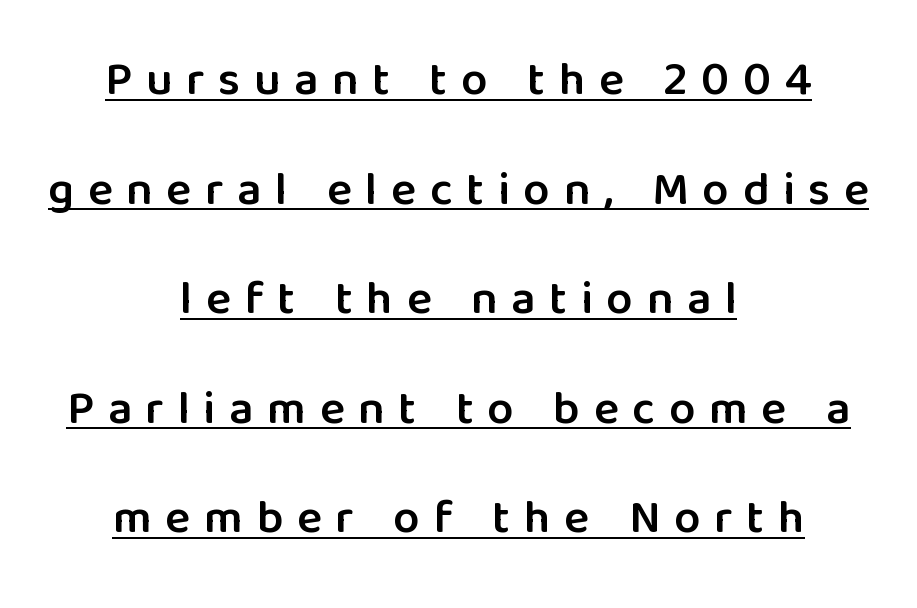
Posture: straight, roman, zero tilt. Classification — sans serif. Both edges are ragged and mirror each other, which tells us the setting is centered. Looks like regular typesetting: each glyph gets only the width it needs. The lettering is marked with a stroke running underneath it.
